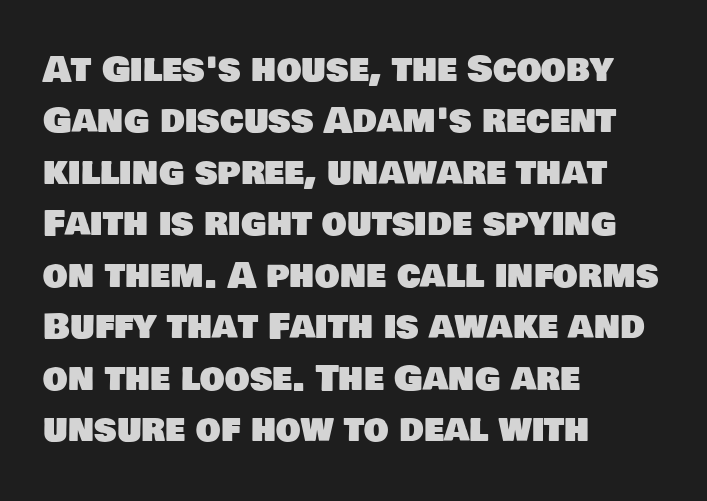
The image shows 35 px sans-serif type; set left-aligned, normal line spacing (1.47x), normal letter spacing, not underlined; low stroke contrast and a large x-height.
